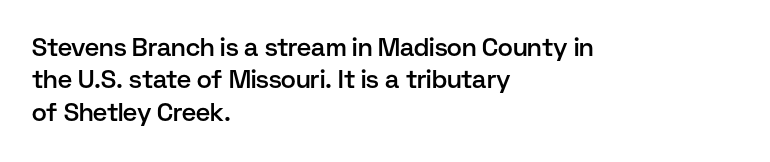
The type is set solid horizontally, with unmodified tracking. Check the space under the baseline: it is left empty. In terms of weight, the rendering is demibold, just under bold. This is the regular roman posture of the typeface.
